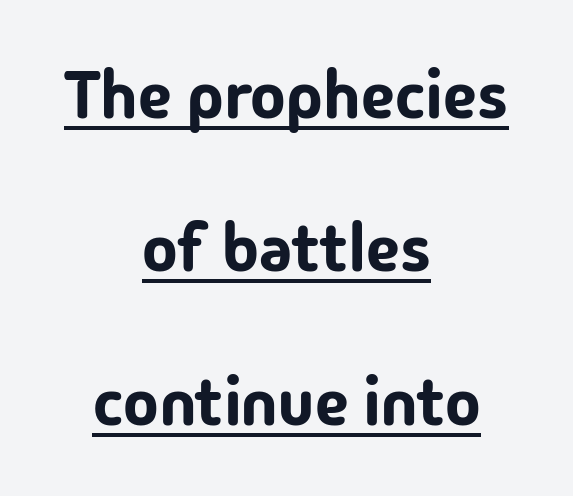
Q: Is the text italic (slanted)? A: No, it is upright.
Q: Is the typeface a serif or a sans-serif typeface? A: Sans-serif.
Q: Is the text underlined? A: Yes.
Q: How is the paragraph aligned? A: Centered.
Q: Is the spacing between letters normal or unusually wide? A: Normal.
Q: Is the spacing between lines tight, normal or loose? A: Loose.
Q: Width (condensed, normal, or wide)? A: Normal.
Q: Stroke contrast? A: Low.
Q: x-height? A: Medium.
Q: Monospaced? A: No.
